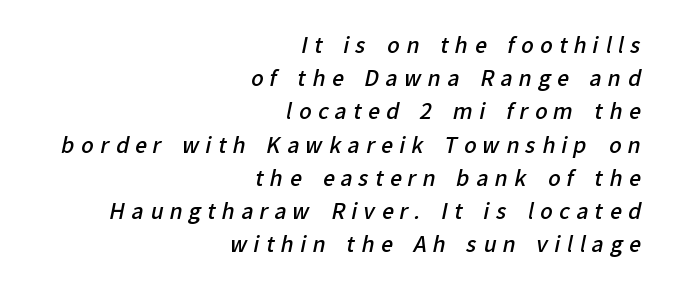
{"bold": "semi", "underline": "no", "align": "right", "line_spacing": "normal", "line_spacing_ratio": 1.58, "letter_spacing": "wide", "letter_spacing_em": 0.3, "glyph_px": 21}
